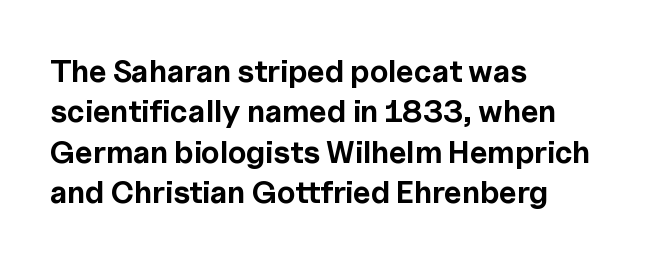
{"serif": "no", "italic": "no", "bold": "yes", "weight": "bold", "width": "normal", "x_height": "medium", "monospaced": "no", "underline": "no", "align": "left", "line_spacing": "normal", "line_spacing_ratio": 1.3, "letter_spacing": "normal", "letter_spacing_em": 0.0, "glyph_px": 31}
